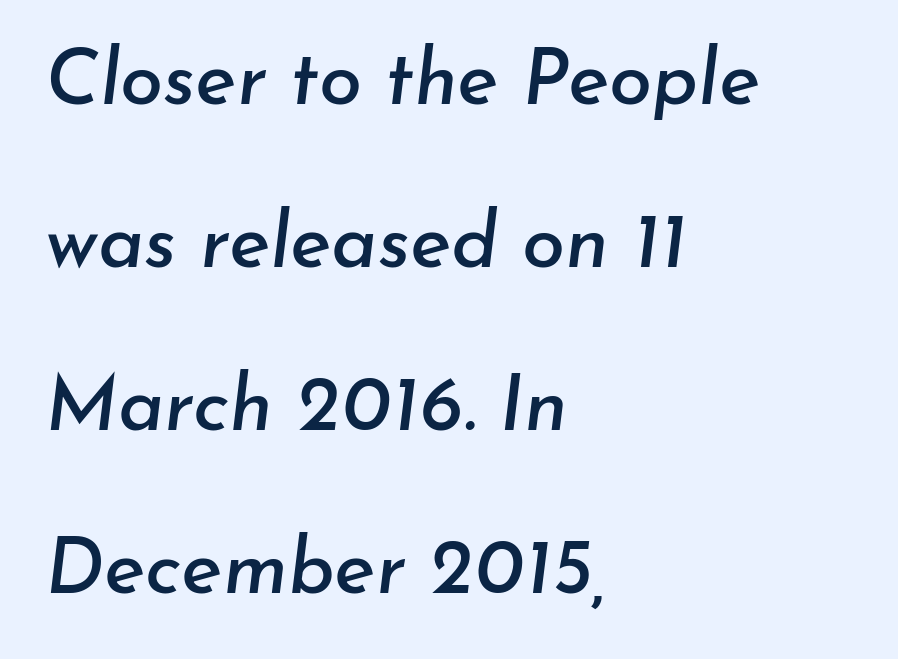
Widely set lines give the paragraph a tall, airy silhouette. Look at the tracking — it's just the regular setting, nothing added. The specimen omits any rule beneath the text block's lines. Visually the block forms a straight wall on the left and a jagged coastline on the right.
